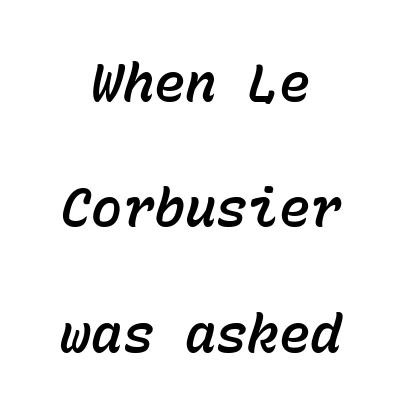
{"italic": "yes", "lean": "right", "slant_degrees": 15, "width": "normal", "stroke_contrast": "low", "x_height": "medium", "monospaced": "yes", "underline": "no", "align": "center", "line_spacing": "loose", "line_spacing_ratio": 2.41, "letter_spacing": "normal", "letter_spacing_em": 0.0, "glyph_px": 52}
